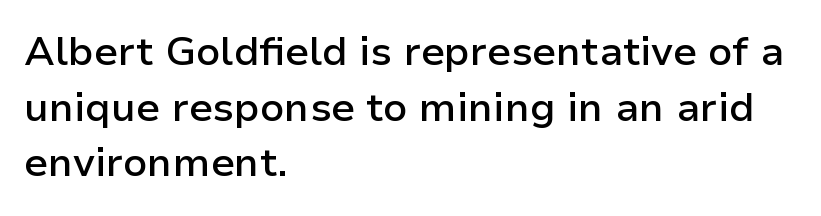
The image shows 40 px semibold sans-serif type, upright; set left-aligned, normal line spacing (1.39x), normal letter spacing, not underlined; low stroke contrast and a medium x-height.
